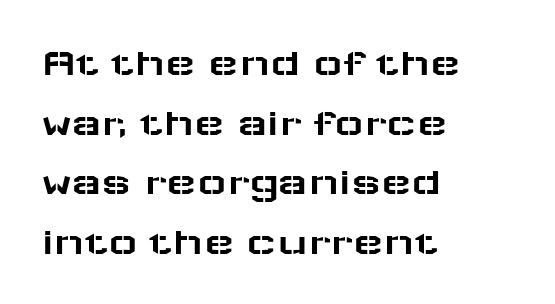
The image shows 40 px wide sans-serif type, upright; set left-aligned, normal line spacing (1.49x), normal letter spacing, not underlined; low stroke contrast and a medium x-height.
